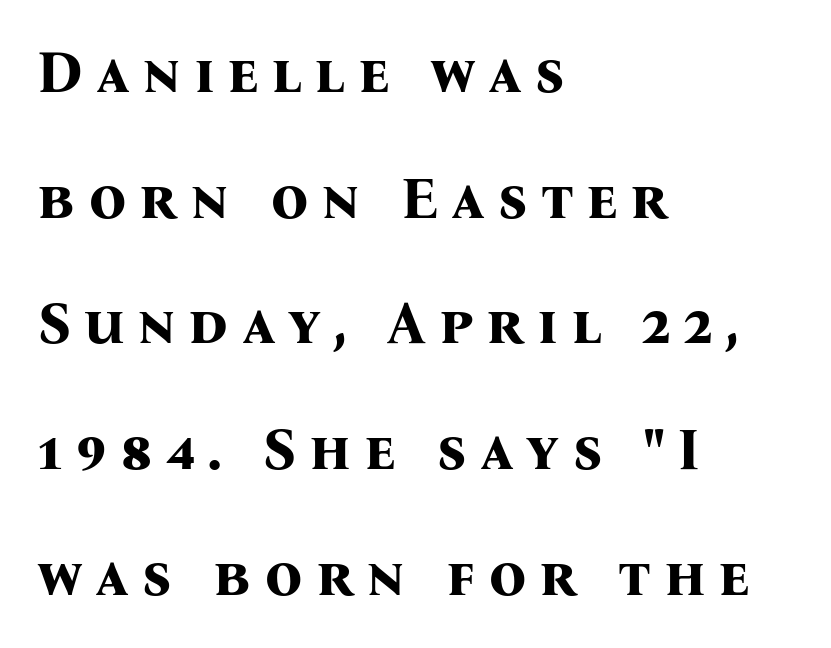
Every row of glyphs begins at an identical x-position on the left. Designer's note — italics off, roman on. Tracking value appears strongly positive — letters spread wide. Do the characters align in a grid? No, the font is proportional.
